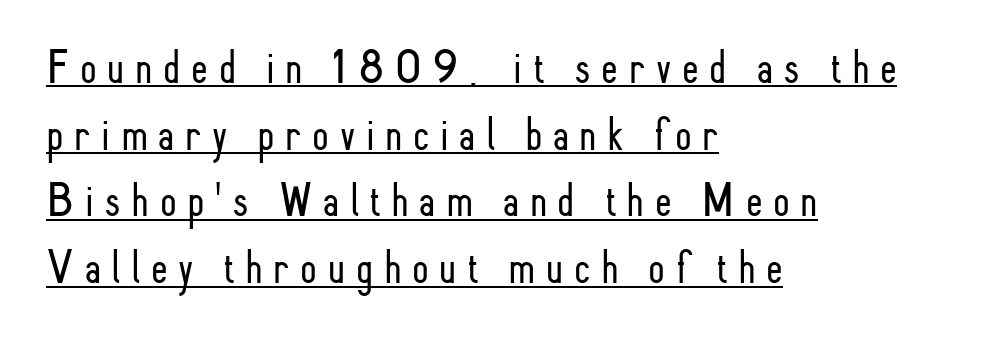
The image shows 48 px light, condensed sans-serif type, upright; set left-aligned, normal line spacing (1.39x), unusually wide letter spacing (+0.22 em), underlined; low stroke contrast and a small x-height.
